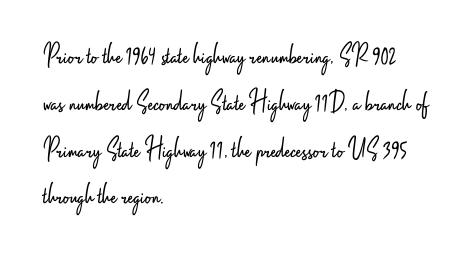
A bare baseline throughout the passage. Classification — sans serif. Compared with typical paragraphs, the rows here are spaced about the same. The rendering uses natural spacing where letterforms have individual widths. Nothing unusual about the tracking: characters are spaced as the font intends.
